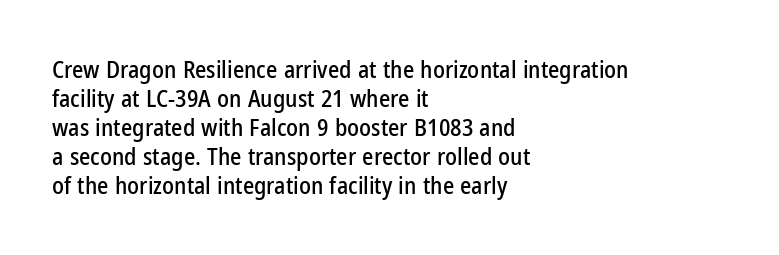
The area under the type is left untouched. Is the block centered? No — it sits flush against the left margin. Default kerning and tracking; the words read as compact shapes. Is there any slant? The stems are plumb.
